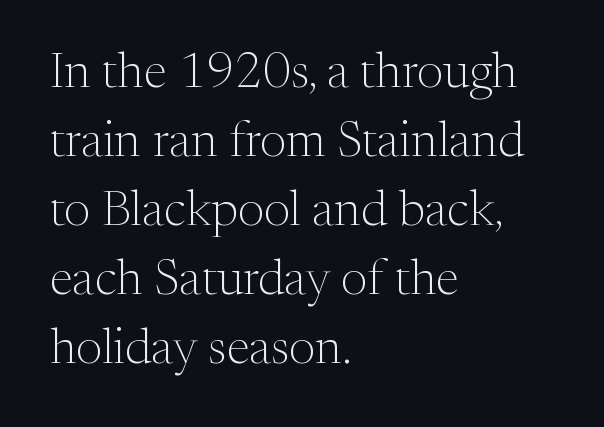
Letters rest on an invisible, unmarked baseline. Character widths vary here, with narrow letters taking less room than wide ones. The rag falls on the right side of this text block. Tracking value appears to be zero — textbook default spacing. The font family rendered here belongs to the serif group.
